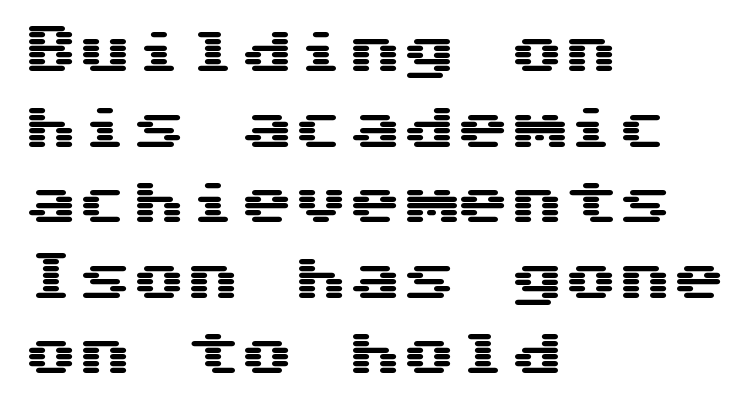
Q: Is the text italic (slanted)? A: No, it is upright.
Q: Is the typeface a serif or a sans-serif typeface? A: Sans-serif.
Q: Is the text underlined? A: No.
Q: How is the paragraph aligned? A: Left-aligned.
Q: Is the spacing between letters normal or unusually wide? A: Normal.
Q: Is the spacing between lines tight, normal or loose? A: Normal.
Q: Width (condensed, normal, or wide)? A: Wide.
Q: Stroke contrast? A: Medium.
Q: x-height? A: Medium.
